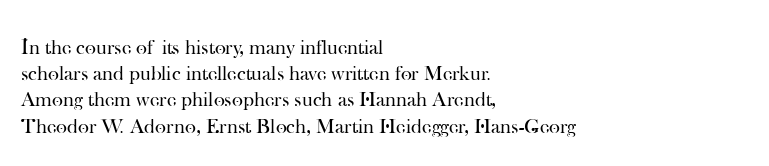
{"italic": "no", "bold": "no", "underline": "no", "align": "left", "line_spacing": "normal", "line_spacing_ratio": 1.25, "letter_spacing": "normal", "letter_spacing_em": 0.0, "glyph_px": 21}
